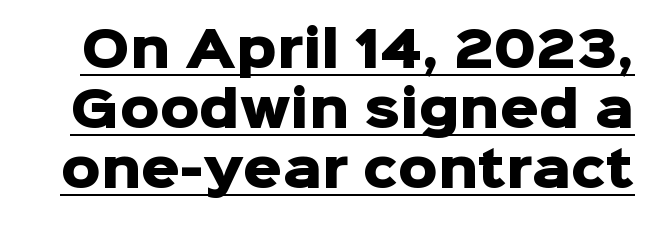
Q: Is the text bold? A: Yes.
Q: Is the text italic (slanted)? A: No, it is upright.
Q: Is the typeface a serif or a sans-serif typeface? A: Sans-serif.
Q: Is the text underlined? A: Yes.
Q: Is the spacing between letters normal or unusually wide? A: Normal.
Q: Width (condensed, normal, or wide)? A: Normal.
Q: Stroke contrast? A: Low.
Q: x-height? A: Medium.
Q: Monospaced? A: No.
